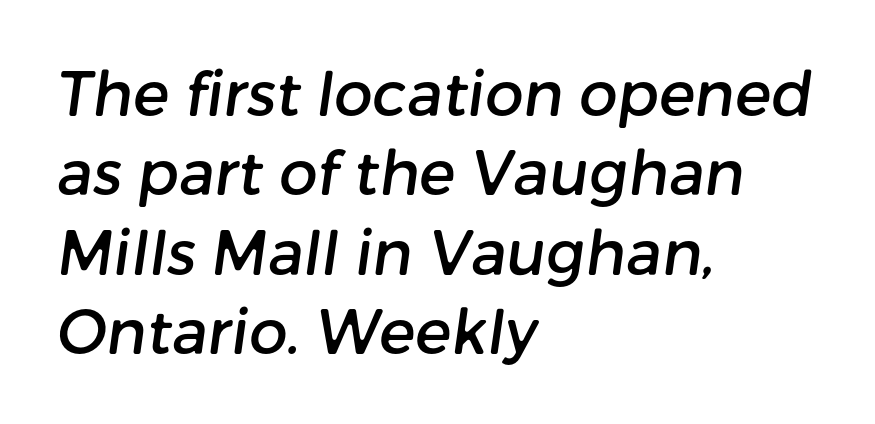
Q: Is the typeface a serif or a sans-serif typeface? A: Sans-serif.
Q: Is the text underlined? A: No.
Q: How is the paragraph aligned? A: Left-aligned.
Q: Is the spacing between letters normal or unusually wide? A: Normal.
Q: Is the spacing between lines tight, normal or loose? A: Normal.
Q: Width (condensed, normal, or wide)? A: Normal.
Q: Stroke contrast? A: Low.
Q: x-height? A: Medium.
Q: Monospaced? A: No.
